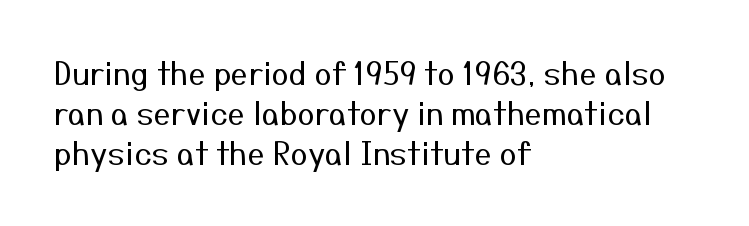
No extra tracking has been applied to these lines. The leading is moderate, giving the passage an even texture. The specimen reads as upright at a glance. On a weight scale, this lands at 450 or below.
